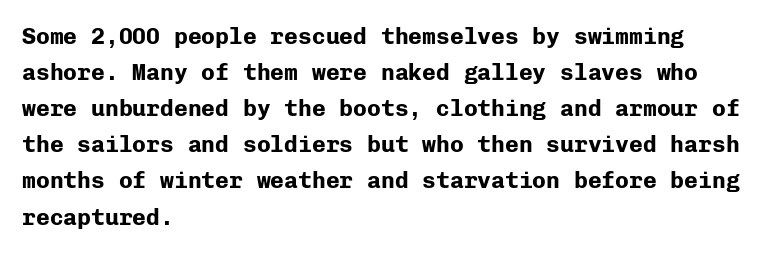
Q: Is the text bold? A: Yes.
Q: Is the text italic (slanted)? A: No, it is upright.
Q: Is the text underlined? A: No.
Q: How is the paragraph aligned? A: Left-aligned.
Q: Is the spacing between letters normal or unusually wide? A: Normal.
Q: Is the spacing between lines tight, normal or loose? A: Normal.
